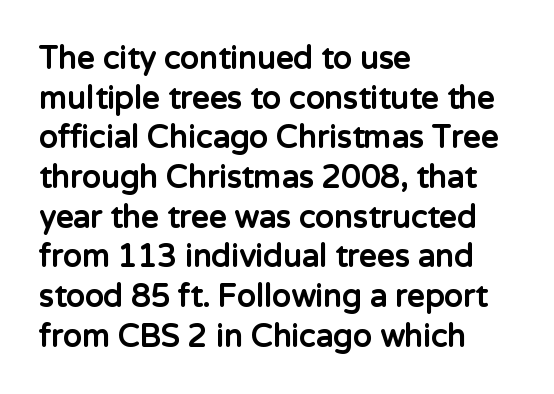
Typographically, this falls in the sans-serif category. Regular leading. Each letter keeps its own natural width here, so spacing adapts to shape. Descenders hang freely into open space. Summary of weight: heavy, a full bold. Quick note: not italic, upright.
